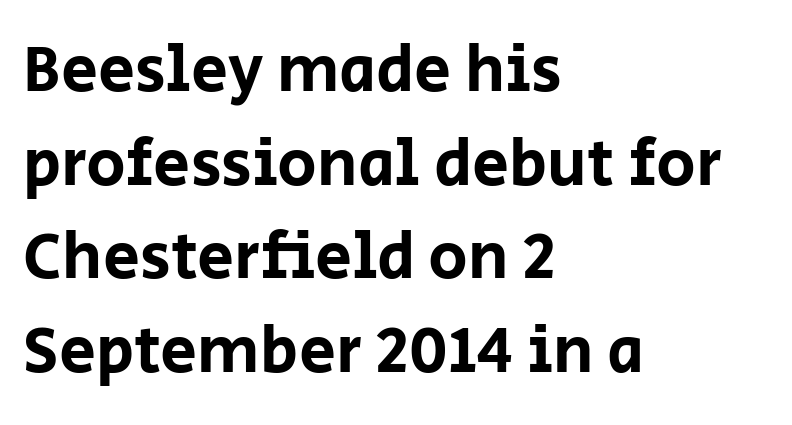
The image shows 66 px sans-serif type, upright; set left-aligned, normal line spacing (1.42x), normal letter spacing, not underlined; low stroke contrast and a large x-height.
